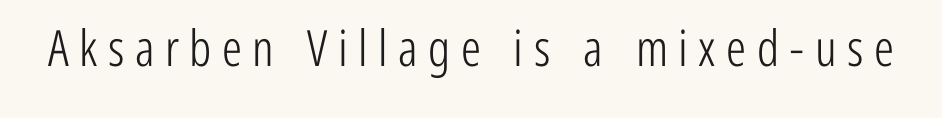
Do the letters lean? They stand straight. This rendering features lettering with no underline. The gaps between neighbouring characters are conspicuously large. Type style note: lacks serifs. Looks like regular typesetting: each glyph gets only the width it needs.
